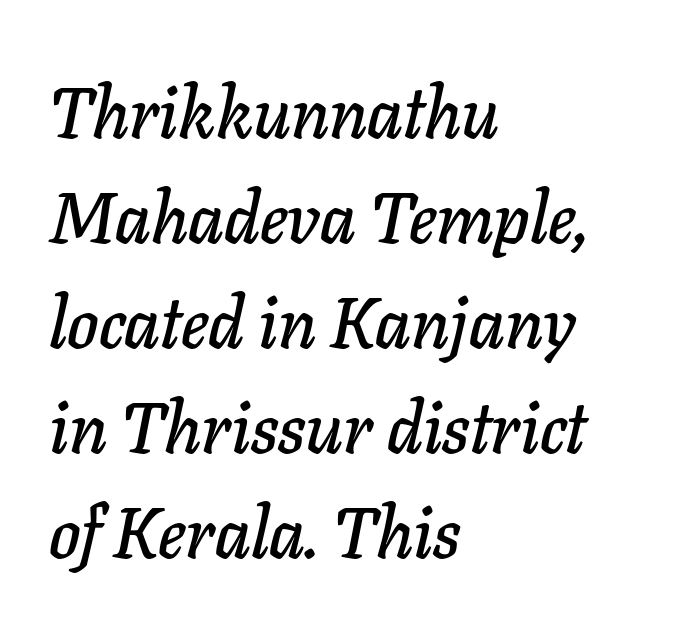
Q: Is the text italic (slanted)? A: Yes, it leans right by about 11 degrees.
Q: Is the text underlined? A: No.
Q: How is the paragraph aligned? A: Left-aligned.
Q: Is the spacing between letters normal or unusually wide? A: Normal.
Q: Is the spacing between lines tight, normal or loose? A: Normal.
Q: Width (condensed, normal, or wide)? A: Normal.
Q: Stroke contrast? A: Low.
Q: x-height? A: Medium.
Q: Monospaced? A: No.
